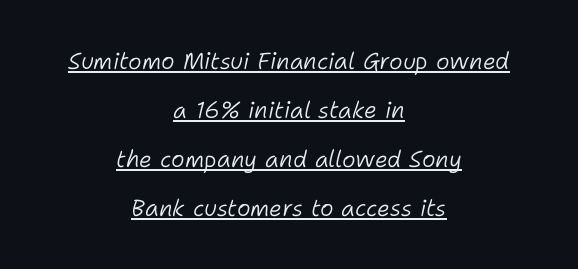
No extra tracking has been applied to these lines. A typographer would call this underscored text. If you drew a line through each stem, it would be angled. A centered setting, common on invitations and titles, is used for this passage. The passage shown is not bold in any degree.
